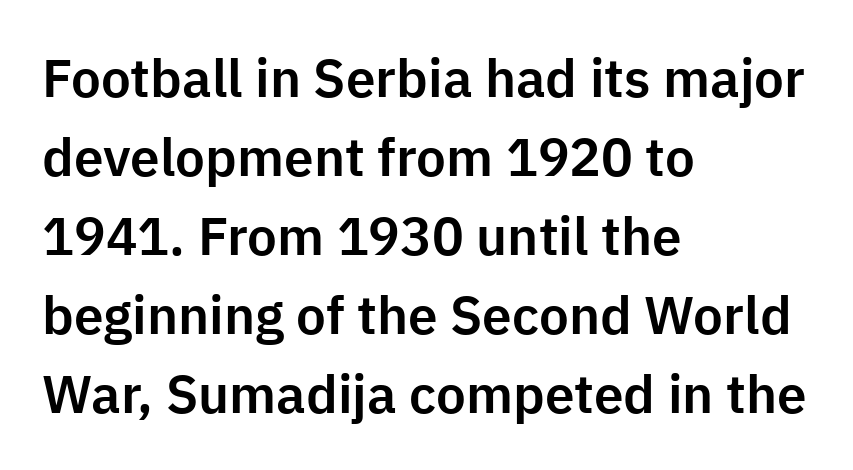
Type style note: lacks serifs. No extra tracking has been applied to these lines. Spacing verdict: proportional, widths tailored to each character. This sample keeps an unexceptional amount of space between lines. Just letters on the line, the space beneath them empty. A student would call this left alignment; a typographer would say flush left, rag right.
